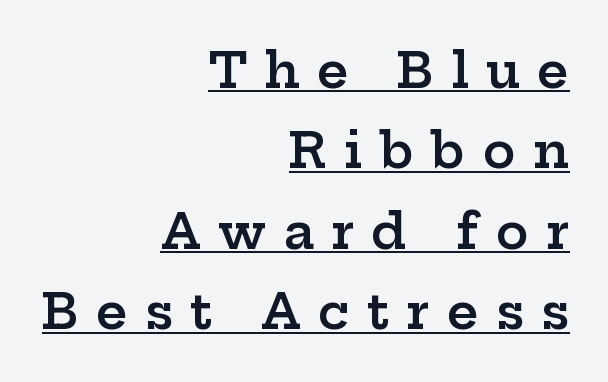
The image shows 49 px semibold, wide serif type, upright; set right-aligned, normal line spacing (1.64x), unusually wide letter spacing (+0.35 em), underlined; low stroke contrast and a medium x-height.
